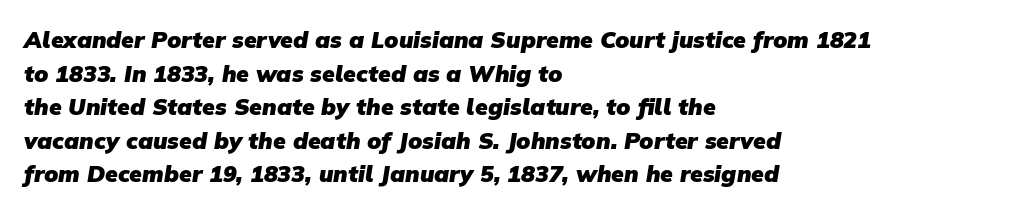
The vertical gap from one line to the next is medium. You could call the tracking neutral — neither tight nor loose. Its strokes are broad and dark, the hallmark of bold type. Only glyphs here, with clear space below each row.
